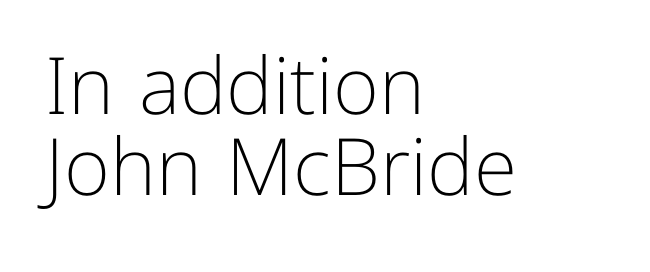
{"serif": "no", "italic": "no", "bold": "no", "weight": "light", "width": "normal", "stroke_contrast": "low", "x_height": "medium", "monospaced": "no", "underline": "no", "align": "left", "line_spacing": "tight", "line_spacing_ratio": 1.03, "letter_spacing": "normal", "letter_spacing_em": 0.0, "glyph_px": 79}
